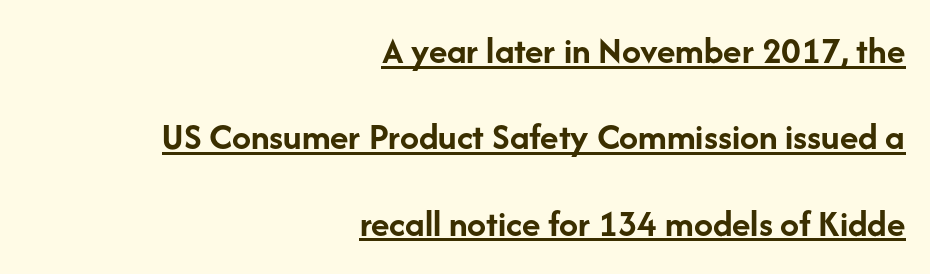
This sample has the flowing, uneven cadence of proportional lettering. The vertical gap from one line to the next is large. On the weight axis this lands at bold, roughly 700. This sample uses a sans-serif face. These characters rest on top of a visible drawn line. Students, note that the glyphs here touch the page at normal intervals.
